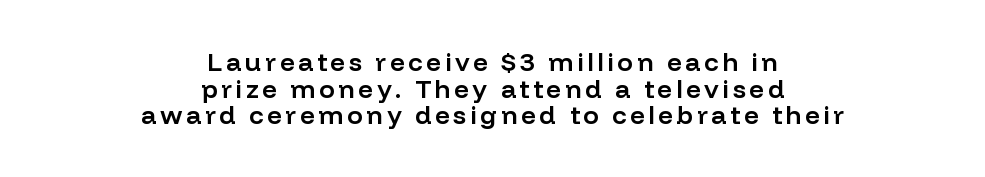
Rule under the text: the space is simply empty. Whoever set this chose condensed vertical rhythm over breathing room. Every character sits straight up, as roman type does. The setting favours the middle, as headings and verse often do. Stroke thickness is moderately raised; the sample reads as semibold.
